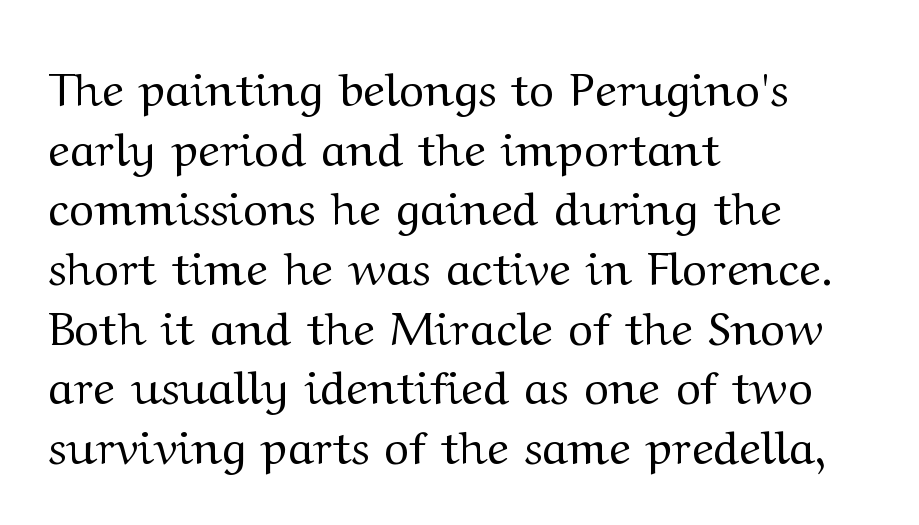
{"serif": "yes", "italic": "no", "bold": "no", "weight": "regular", "width": "wide", "stroke_contrast": "medium", "x_height": "medium", "monospaced": "no", "underline": "no", "align": "left", "line_spacing": "normal", "line_spacing_ratio": 1.27, "letter_spacing": "normal", "letter_spacing_em": 0.0, "glyph_px": 47}
